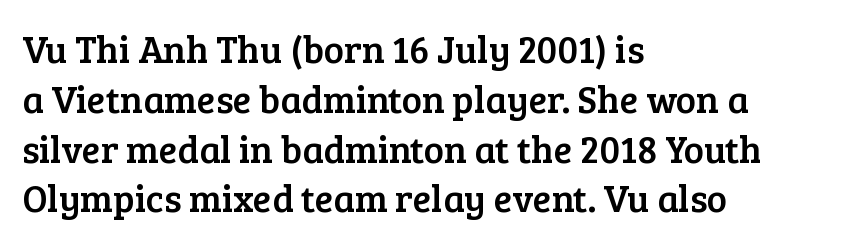
Q: Is the text italic (slanted)? A: No, it is upright.
Q: Is the typeface a serif or a sans-serif typeface? A: Serif.
Q: Is the text underlined? A: No.
Q: How is the paragraph aligned? A: Left-aligned.
Q: Is the spacing between letters normal or unusually wide? A: Normal.
Q: Is the spacing between lines tight, normal or loose? A: Normal.
Q: Width (condensed, normal, or wide)? A: Normal.
Q: Stroke contrast? A: Low.
Q: x-height? A: Medium.
Q: Monospaced? A: No.
